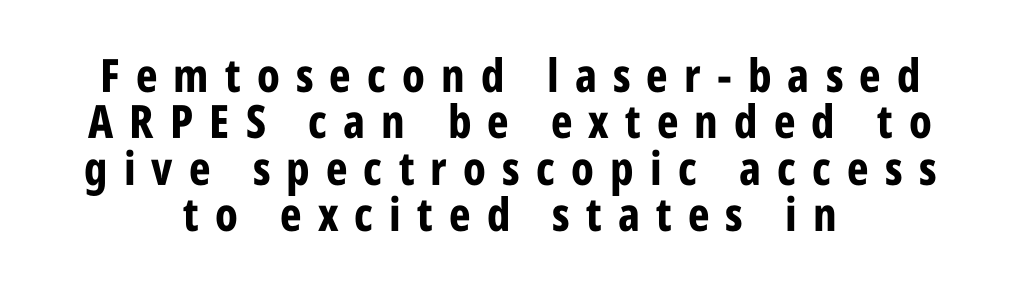
{"serif": "no", "italic": "no", "bold": "yes", "weight": "bold", "width": "condensed", "stroke_contrast": "low", "x_height": "large", "monospaced": "no", "underline": "no", "align": "center", "line_spacing": "tight", "line_spacing_ratio": 1.01, "letter_spacing": "wide", "letter_spacing_em": 0.35, "glyph_px": 46}
